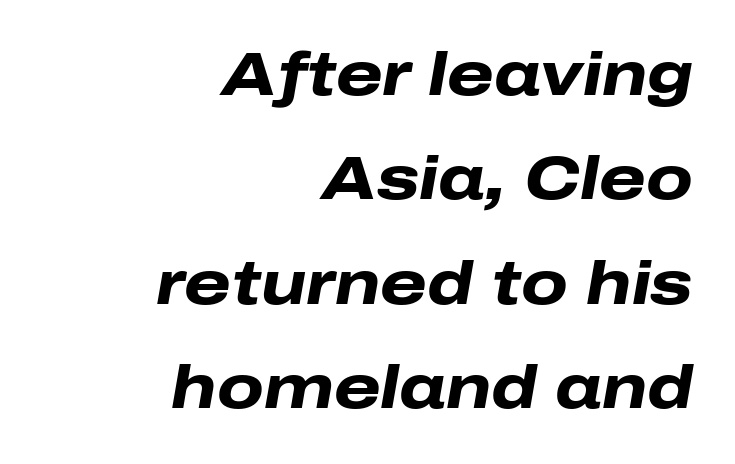
{"italic": "yes", "lean": "right", "slant_degrees": 10, "bold": "yes", "weight": "heavy", "width": "wide", "stroke_contrast": "low", "x_height": "medium", "monospaced": "no", "underline": "no", "align": "right", "line_spacing_ratio": 1.74, "letter_spacing": "normal", "letter_spacing_em": 0.0, "glyph_px": 60}
